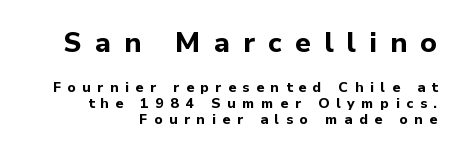
These words are printed bold, with thick strokes throughout. Is the letter spacing exaggerated? Yes — the characters are pushed far apart. Each line ends at the same right margin while the left side varies. Honestly, the rows look squashed on top of each other. Rule under the text: the space is simply empty. You can tell it's not italic because the verticals are truly vertical.
